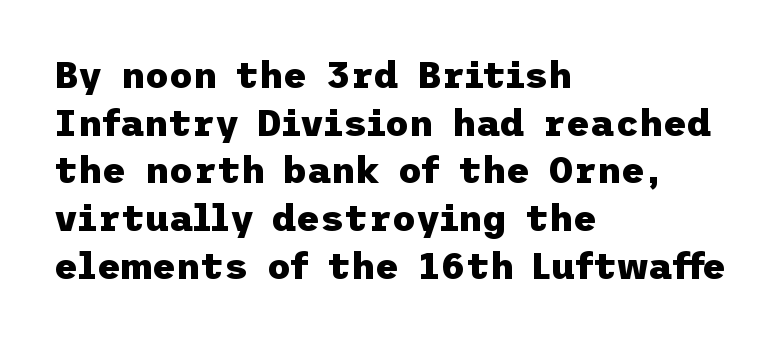
The image shows 37 px heavy sans-serif type, upright; set left-aligned, normal line spacing (1.29x), normal letter spacing, not underlined; low stroke contrast and a medium x-height.
